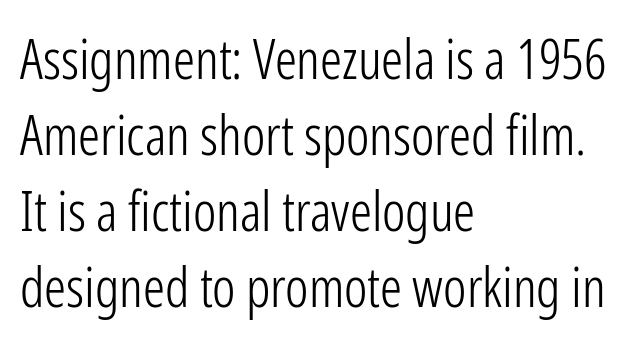
{"serif": "no", "italic": "no", "bold": "no", "weight": "light", "width": "condensed", "stroke_contrast": "low", "x_height": "medium", "monospaced": "no", "underline": "no", "align": "left", "line_spacing": "normal", "line_spacing_ratio": 1.38, "letter_spacing": "normal", "letter_spacing_em": 0.0, "glyph_px": 55}
